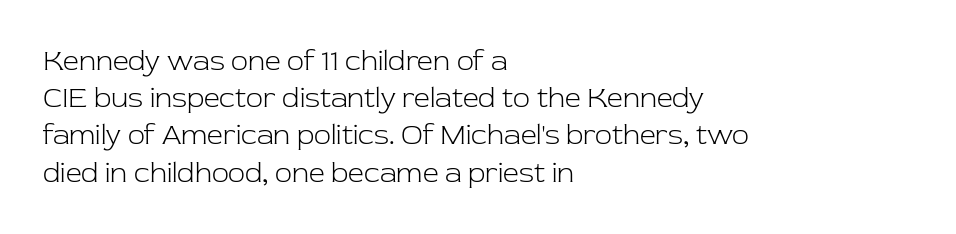
Q: Is the text bold? A: No.
Q: Is the text italic (slanted)? A: No, it is upright.
Q: Is the typeface a serif or a sans-serif typeface? A: Serif.
Q: Is the text underlined? A: No.
Q: How is the paragraph aligned? A: Left-aligned.
Q: Is the spacing between letters normal or unusually wide? A: Normal.
Q: Is the spacing between lines tight, normal or loose? A: Normal.
Q: Width (condensed, normal, or wide)? A: Normal.
Q: Stroke contrast? A: Low.
Q: x-height? A: Medium.
Q: Monospaced? A: No.
